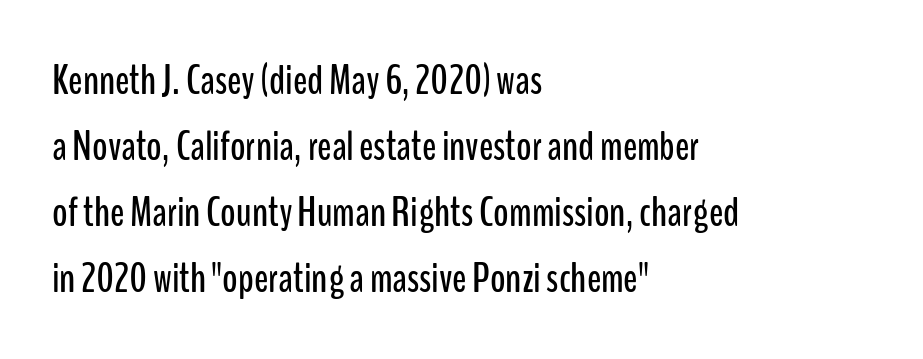
Q: Is the text italic (slanted)? A: No, it is upright.
Q: Is the typeface a serif or a sans-serif typeface? A: Sans-serif.
Q: Is the text underlined? A: No.
Q: How is the paragraph aligned? A: Left-aligned.
Q: Is the spacing between letters normal or unusually wide? A: Normal.
Q: Is the spacing between lines tight, normal or loose? A: Normal.
Q: Width (condensed, normal, or wide)? A: Condensed.
Q: Stroke contrast? A: Low.
Q: x-height? A: Medium.
Q: Monospaced? A: No.
